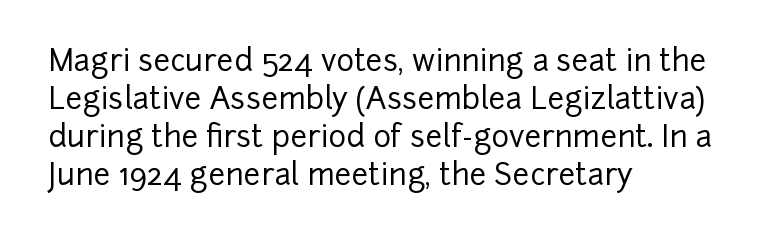
{"serif": "no", "italic": "no", "width": "normal", "stroke_contrast": "low", "x_height": "medium", "monospaced": "no", "underline": "no", "align": "left", "line_spacing": "normal", "line_spacing_ratio": 1.27, "letter_spacing": "normal", "letter_spacing_em": 0.0, "glyph_px": 30}
